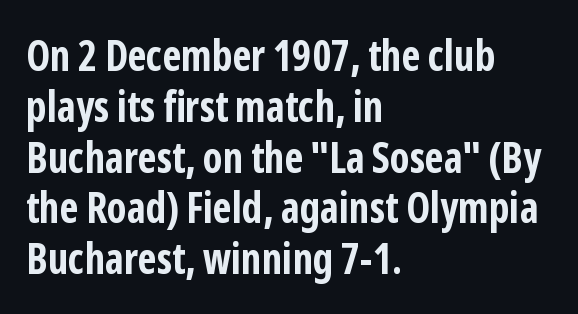
The image shows 42 px bold, condensed sans-serif type, upright; set left-aligned, line spacing 1.21x, normal letter spacing, not underlined; low stroke contrast and a medium x-height.
